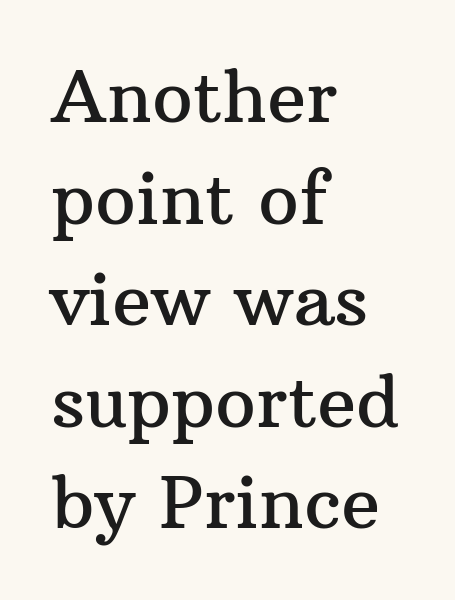
The lines are quadded left. A bare baseline throughout the passage. Honestly, the row spacing looks completely unremarkable. Posture: upright roman.
